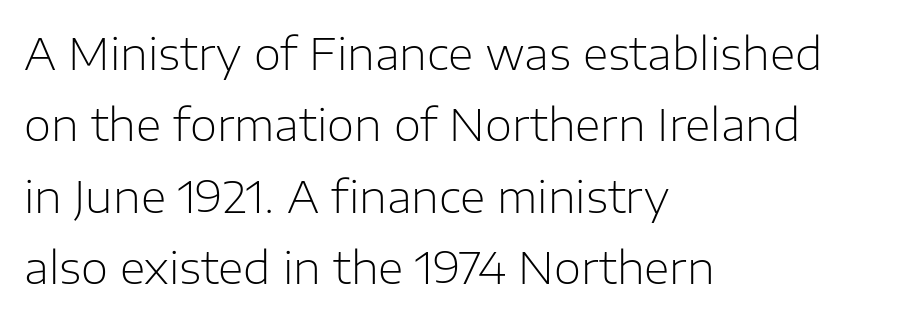
Q: Is the text bold? A: No.
Q: Is the text italic (slanted)? A: No, it is upright.
Q: Is the typeface a serif or a sans-serif typeface? A: Sans-serif.
Q: Is the text underlined? A: No.
Q: How is the paragraph aligned? A: Left-aligned.
Q: Is the spacing between letters normal or unusually wide? A: Normal.
Q: Is the spacing between lines tight, normal or loose? A: Normal.
Q: Width (condensed, normal, or wide)? A: Normal.
Q: Stroke contrast? A: Low.
Q: x-height? A: Medium.
Q: Monospaced? A: No.
